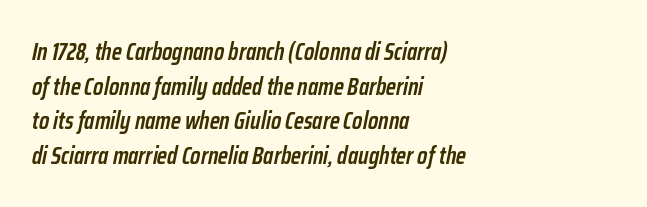
{"italic": "yes", "lean": "right", "slant_degrees": 12, "bold": "semi", "underline": "no", "align": "left", "line_spacing": "normal", "line_spacing_ratio": 1.44, "letter_spacing": "normal", "letter_spacing_em": 0.0, "glyph_px": 24}
